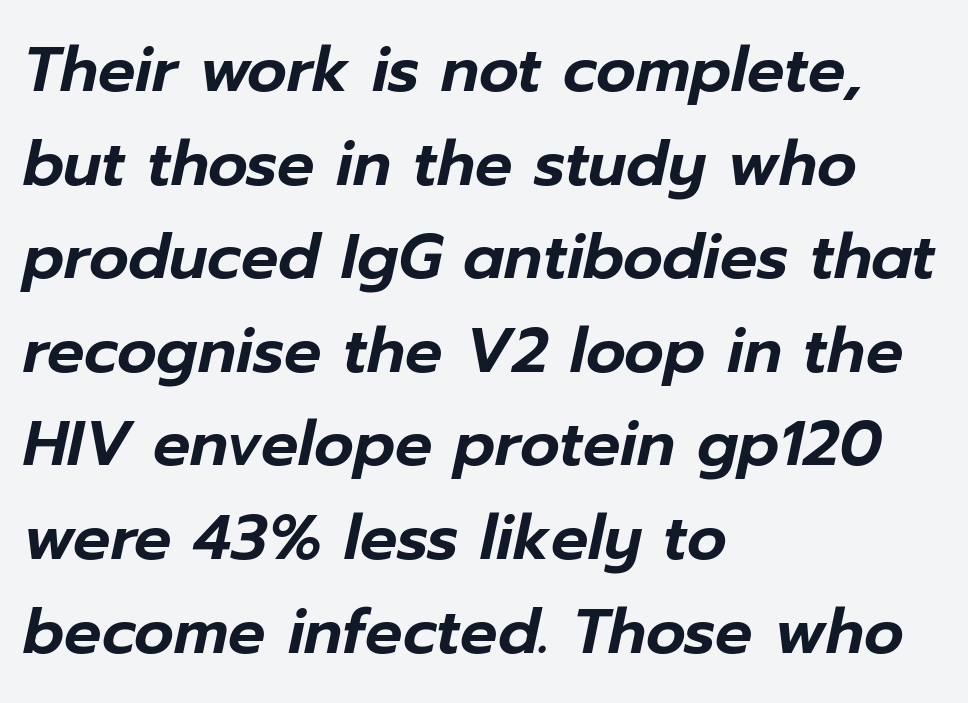
{"italic": "yes", "lean": "right", "slant_degrees": 12, "width": "normal", "stroke_contrast": "low", "x_height": "medium", "monospaced": "no", "underline": "no", "align": "left", "line_spacing": "normal", "line_spacing_ratio": 1.51, "letter_spacing": "normal", "letter_spacing_em": 0.0, "glyph_px": 62}
